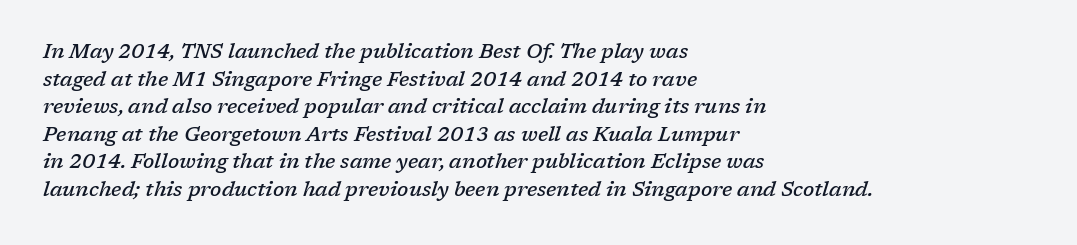
The image shows 20 px text type, italic (leaning right); set left-aligned, normal line spacing (1.38x), normal letter spacing, not underlined.
